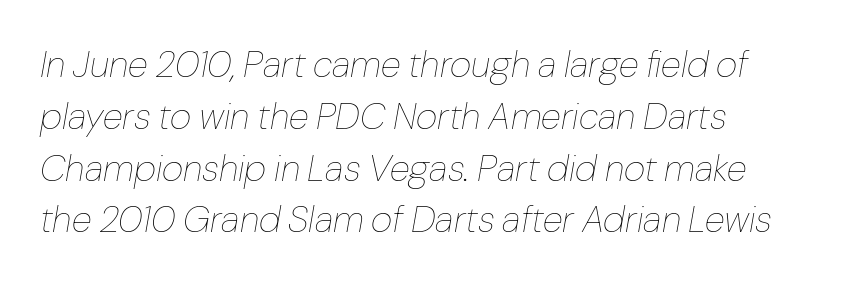
Is the type slanted? Yes — the strokes lean at a clear angle. Summary of weight: not heavy and not bold. Is this a fixed-width face? No — the glyphs have proportional, varying widths. This rendering uses left alignment, leaving the right contour irregular. How are the letters spaced? Ordinarily, with no added tracking. Successive baselines arrive at the customary interval.
